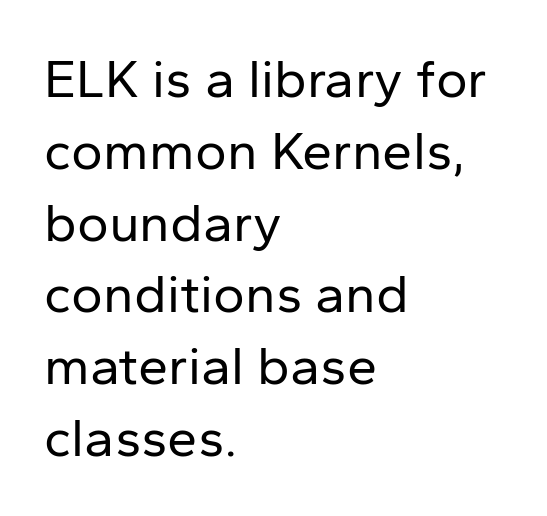
{"serif": "no", "italic": "no", "bold": "no", "weight": "regular", "width": "normal", "stroke_contrast": "low", "x_height": "medium", "monospaced": "no", "underline": "no", "align": "left", "line_spacing": "normal", "line_spacing_ratio": 1.33, "letter_spacing": "normal", "letter_spacing_em": 0.0, "glyph_px": 54}
